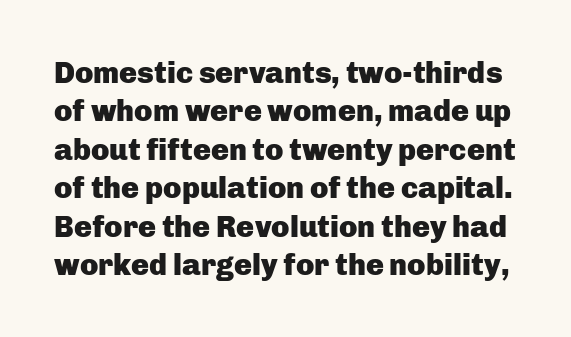
The image shows 30 px heavy sans-serif type, upright; set normal line spacing (1.28x), normal letter spacing, not underlined; low stroke contrast and a medium x-height.
